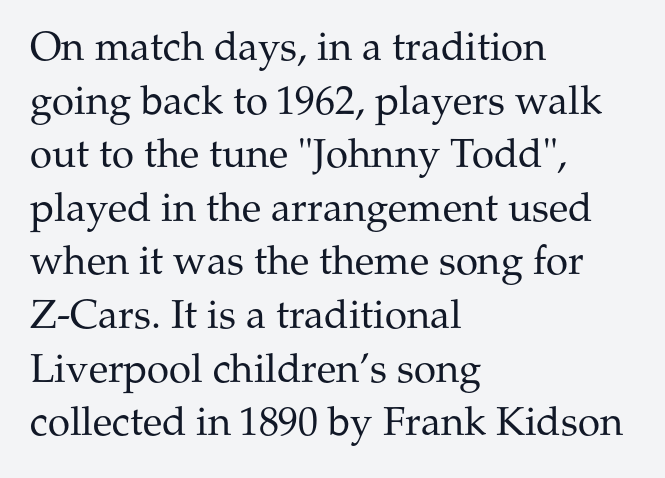
Layout note: lines flush left. Looks like regular typesetting: each glyph gets only the width it needs. This sample uses plain, unmodified letter spacing. You can tell from the footed stems that serif type was used. In terms of leading, this rendering sits right in the middle. These glyphs show unthickened strokes, regular width or finer.
